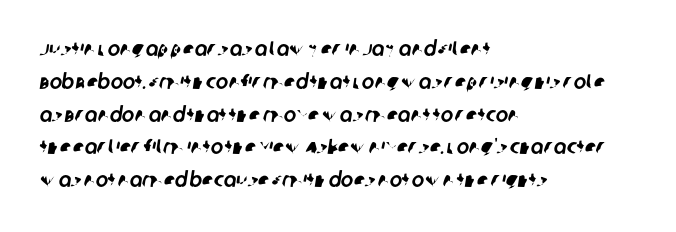
The image shows 21 px text type; set left-aligned, normal line spacing (1.56x), normal letter spacing, not underlined.
